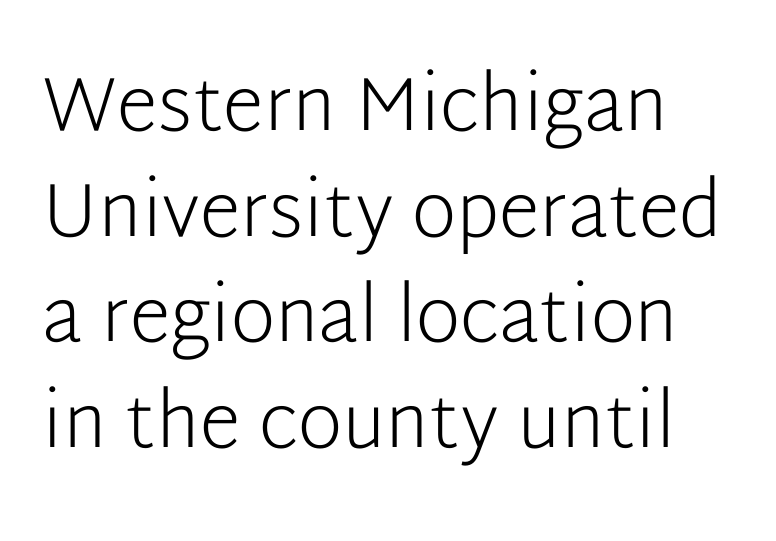
Q: Is the text bold? A: No.
Q: Is the text italic (slanted)? A: No, it is upright.
Q: Is the typeface a serif or a sans-serif typeface? A: Sans-serif.
Q: Is the text underlined? A: No.
Q: Is the spacing between letters normal or unusually wide? A: Normal.
Q: Is the spacing between lines tight, normal or loose? A: Normal.
Q: Width (condensed, normal, or wide)? A: Normal.
Q: Stroke contrast? A: Low.
Q: x-height? A: Medium.
Q: Monospaced? A: No.
